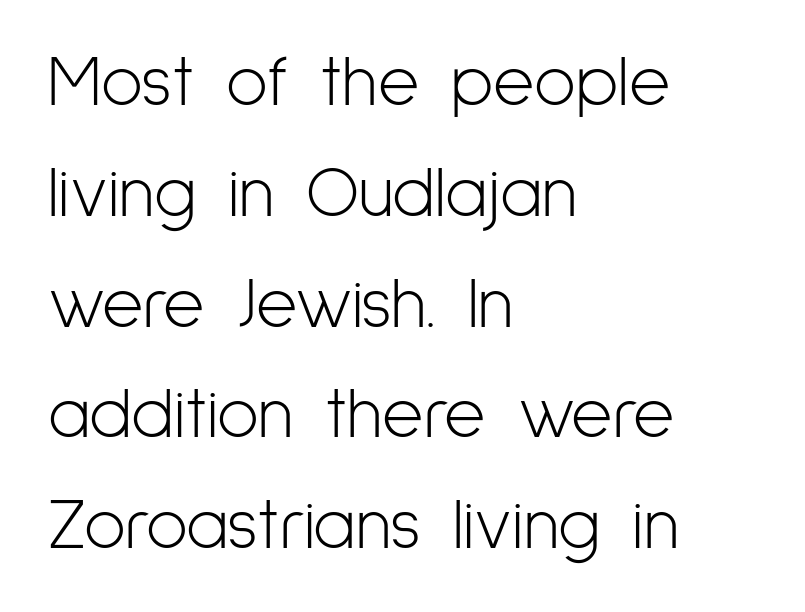
Q: Is the text bold? A: No.
Q: Is the text italic (slanted)? A: No, it is upright.
Q: Is the typeface a serif or a sans-serif typeface? A: Sans-serif.
Q: Is the text underlined? A: No.
Q: How is the paragraph aligned? A: Left-aligned.
Q: Is the spacing between letters normal or unusually wide? A: Normal.
Q: Is the spacing between lines tight, normal or loose? A: Normal.
Q: Width (condensed, normal, or wide)? A: Condensed.
Q: Stroke contrast? A: Low.
Q: x-height? A: Medium.
Q: Monospaced? A: No.
